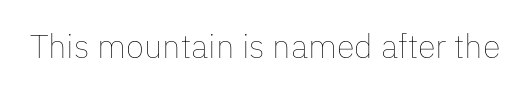
{"italic": "no", "bold": "no", "weight": "thin", "width": "normal", "stroke_contrast": "low", "x_height": "medium", "monospaced": "no", "underline": "no", "letter_spacing": "normal", "letter_spacing_em": 0.0, "glyph_px": 33}
